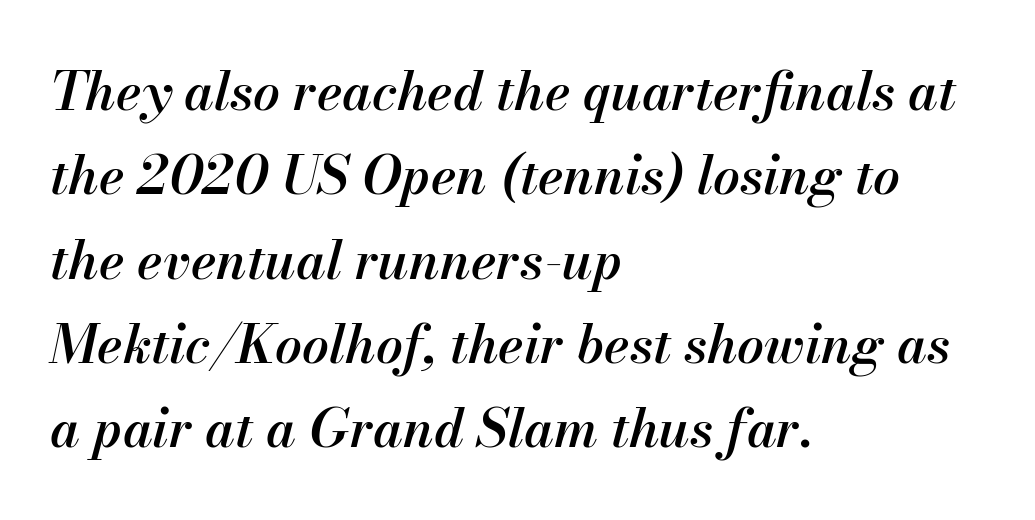
Q: Is the text bold? A: Semi-bold.
Q: Is the text italic (slanted)? A: Yes, it leans right by about 13 degrees.
Q: Is the text underlined? A: No.
Q: How is the paragraph aligned? A: Left-aligned.
Q: Is the spacing between letters normal or unusually wide? A: Normal.
Q: Is the spacing between lines tight, normal or loose? A: Normal.
Q: Width (condensed, normal, or wide)? A: Normal.
Q: Stroke contrast? A: Medium.
Q: x-height? A: Small.
Q: Monospaced? A: No.
